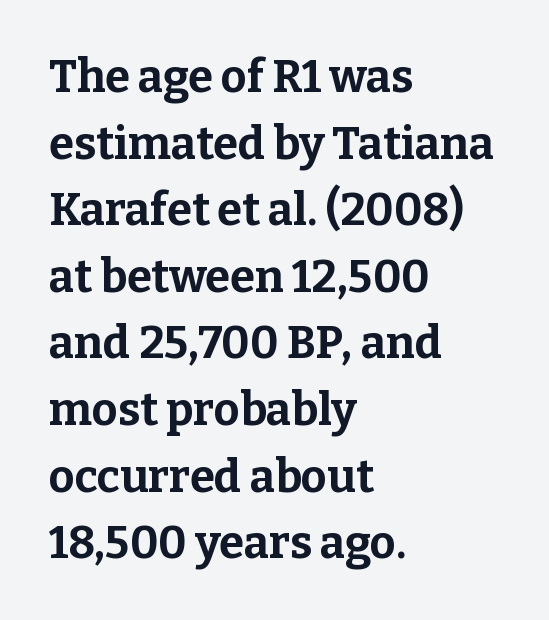
{"serif": "yes", "italic": "no", "bold": "yes", "weight": "bold", "width": "normal", "stroke_contrast": "low", "x_height": "medium", "monospaced": "no", "underline": "no", "align": "left", "line_spacing": "normal", "line_spacing_ratio": 1.48, "letter_spacing": "normal", "letter_spacing_em": 0.0, "glyph_px": 45}
